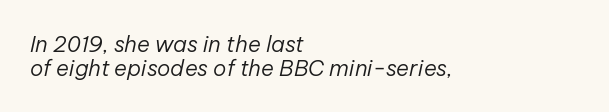
The image shows 22 px text type, italic (leaning right); set left-aligned, tight line spacing (1.07x), normal letter spacing, not underlined.
